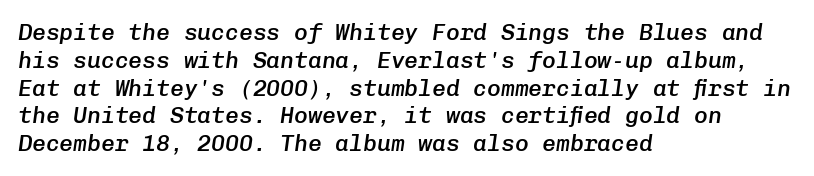
The image shows 23 px text type, italic (leaning right); set left-aligned, line spacing 1.21x, normal letter spacing, not underlined.
